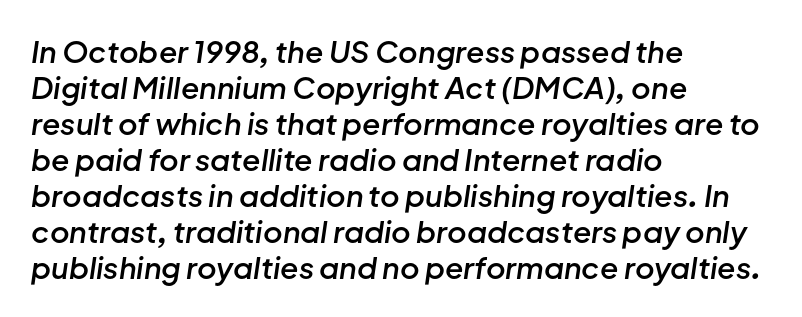
The image shows 30 px semibold type, italic (leaning right); set left-aligned, line spacing 1.2x, normal letter spacing, not underlined; low stroke contrast and a medium x-height.
